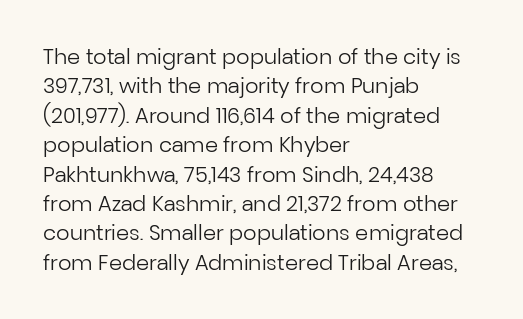
{"italic": "no", "bold": "no", "underline": "no", "align": "left", "line_spacing": "normal", "line_spacing_ratio": 1.4, "letter_spacing": "normal", "letter_spacing_em": 0.0, "glyph_px": 21}
